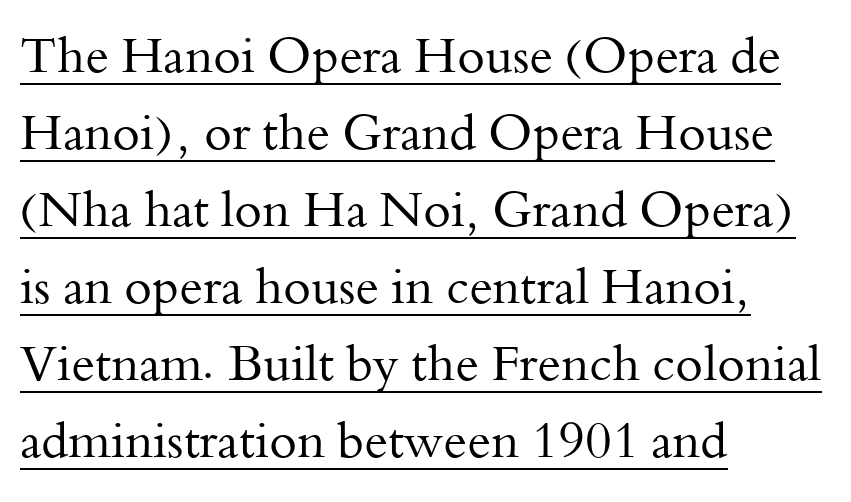
{"serif": "yes", "italic": "no", "bold": "no", "weight": "regular", "width": "normal", "stroke_contrast": "medium", "x_height": "small", "monospaced": "no", "underline": "yes", "align": "left", "line_spacing": "normal", "line_spacing_ratio": 1.54, "letter_spacing": "normal", "letter_spacing_em": 0.0, "glyph_px": 50}
